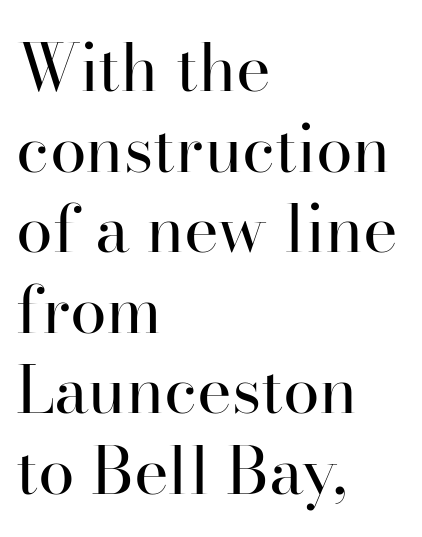
Q: Is the text bold? A: No.
Q: Is the text italic (slanted)? A: No, it is upright.
Q: Is the typeface a serif or a sans-serif typeface? A: Serif.
Q: Is the text underlined? A: No.
Q: How is the paragraph aligned? A: Left-aligned.
Q: Is the spacing between letters normal or unusually wide? A: Normal.
Q: Width (condensed, normal, or wide)? A: Normal.
Q: Stroke contrast? A: High.
Q: x-height? A: Small.
Q: Monospaced? A: No.
